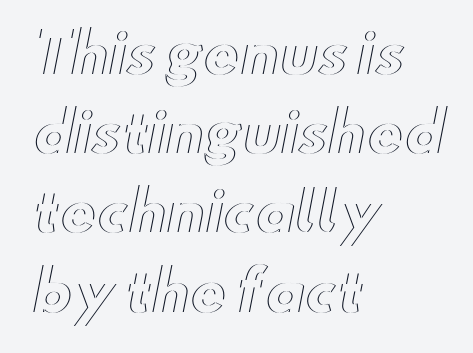
The rendering uses natural spacing where letterforms have individual widths. Line spacing here is normal. One-word summary of the alignment: left. Descender tails drop into unmarked territory. Tracking value appears to be zero — textbook default spacing.
